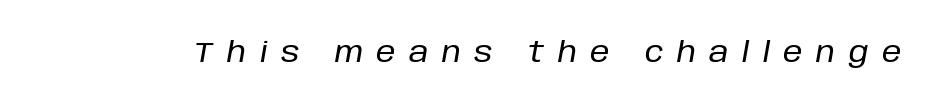
The rendering uses natural spacing where letterforms have individual widths. The space directly below the letters is spotless. Tall strokes in this sample are angled rather than plumb. The gaps between neighbouring characters are conspicuously large.
